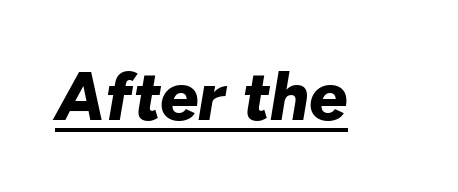
{"italic": "yes", "lean": "right", "slant_degrees": 10, "bold": "yes", "weight": "bold", "width": "normal", "stroke_contrast": "low", "x_height": "medium", "monospaced": "no", "underline": "yes", "letter_spacing": "normal", "letter_spacing_em": 0.0, "glyph_px": 68}
